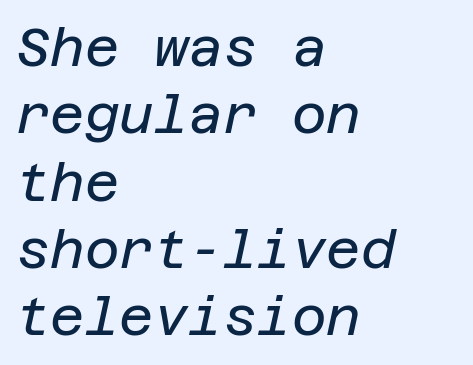
The weight tops out at a normal text grade. The font's italic variant was chosen for this text. Students, note that the glyphs here touch the page at normal intervals. This block has exactly the height ordinary leading produces. Horizontal alignment here is leftward, the default for most running prose.
